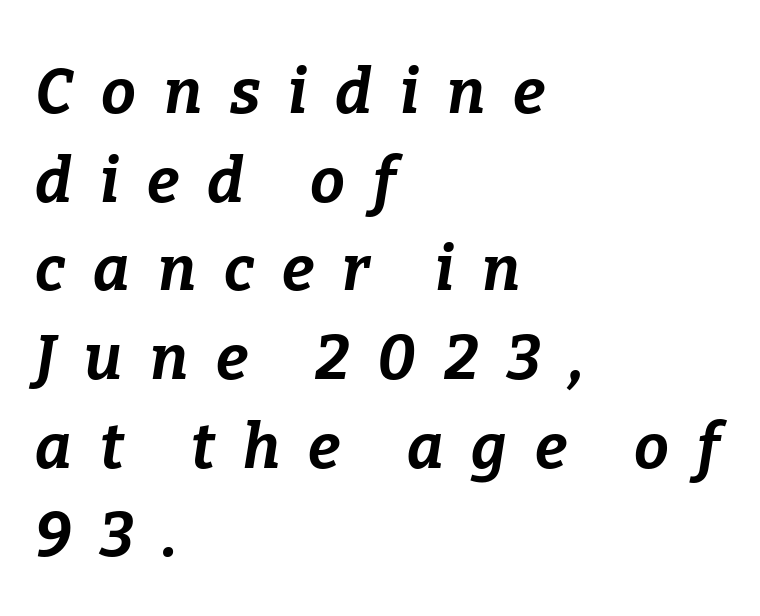
Q: Is the text bold? A: Yes.
Q: Is the text italic (slanted)? A: Yes, it leans right by about 9 degrees.
Q: Is the text underlined? A: No.
Q: How is the paragraph aligned? A: Left-aligned.
Q: Is the spacing between letters normal or unusually wide? A: Unusually wide.
Q: Is the spacing between lines tight, normal or loose? A: Normal.
Q: Width (condensed, normal, or wide)? A: Normal.
Q: Stroke contrast? A: Low.
Q: x-height? A: Medium.
Q: Monospaced? A: No.
